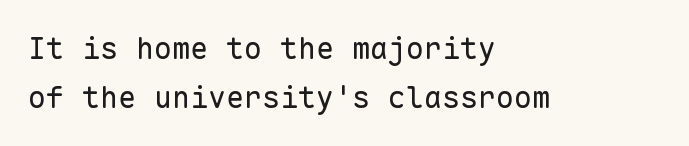
The line texture is even and compact thanks to regular tracking. A quiet, ordinary-to-light weight characterises the typeface. These lines stack with their left ends in a neat column. Vertical strokes here are truly vertical.
